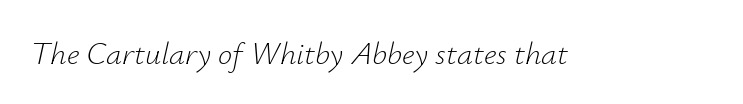
Observe the ordinary spacing: letters are neighbours, not strangers. When letters slant like this, we call the style italic. The letters advance in unequal steps, a hallmark of proportional type. The strip under each line holds only bare page. The characters are drawn with everyday or finer stroke widths.
